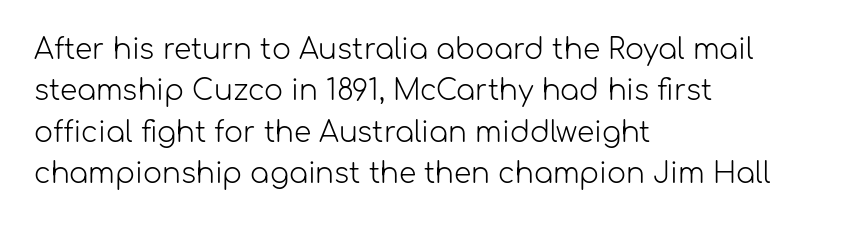
{"serif": "no", "italic": "no", "bold": "no", "weight": "light", "width": "normal", "stroke_contrast": "low", "x_height": "medium", "monospaced": "no", "underline": "no", "align": "left", "line_spacing": "normal", "line_spacing_ratio": 1.48, "letter_spacing": "normal", "letter_spacing_em": 0.0, "glyph_px": 28}
